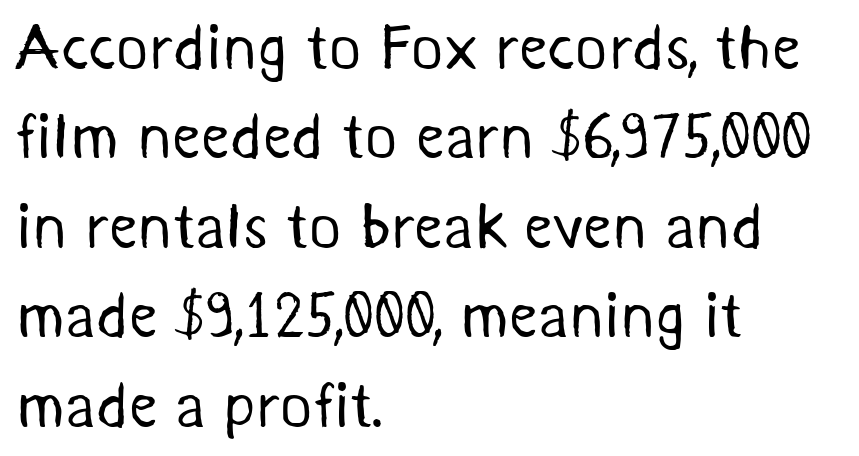
{"serif": "no", "bold": "no", "weight": "regular", "width": "normal", "stroke_contrast": "medium", "x_height": "medium", "monospaced": "no", "underline": "no", "align": "left", "line_spacing": "normal", "line_spacing_ratio": 1.42, "letter_spacing": "normal", "letter_spacing_em": 0.0, "glyph_px": 63}
